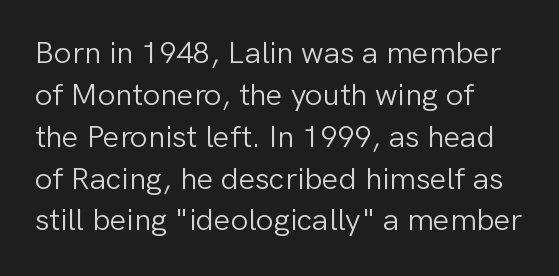
The image shows 31 px light sans-serif type, upright; set left-aligned, normal line spacing (1.35x), normal letter spacing, not underlined; low stroke contrast and a medium x-height.
